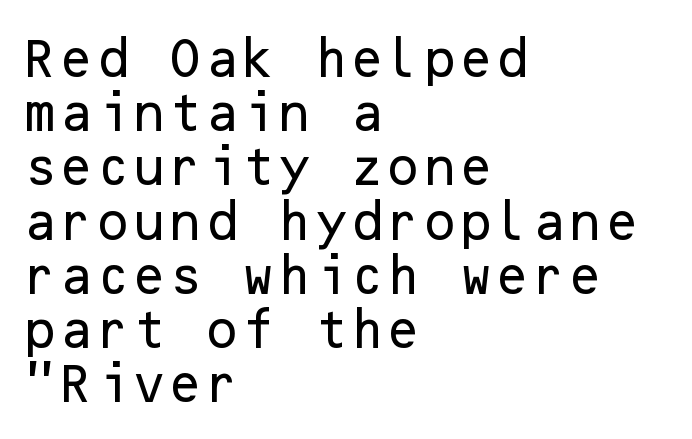
Q: Is the text italic (slanted)? A: No, it is upright.
Q: Is the typeface a serif or a sans-serif typeface? A: Sans-serif.
Q: Is the text underlined? A: No.
Q: How is the paragraph aligned? A: Left-aligned.
Q: Is the spacing between letters normal or unusually wide? A: Normal.
Q: Is the spacing between lines tight, normal or loose? A: Normal.
Q: Width (condensed, normal, or wide)? A: Normal.
Q: Stroke contrast? A: Low.
Q: x-height? A: Medium.
